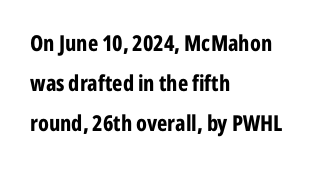
Tall strokes in this sample are plumb rather than angled. Look at the tracking — it's just the regular setting, nothing added. Where is the straight margin? On the left. Plain, unruled lines of type. Plenty of ink on the page — the face is bold.
